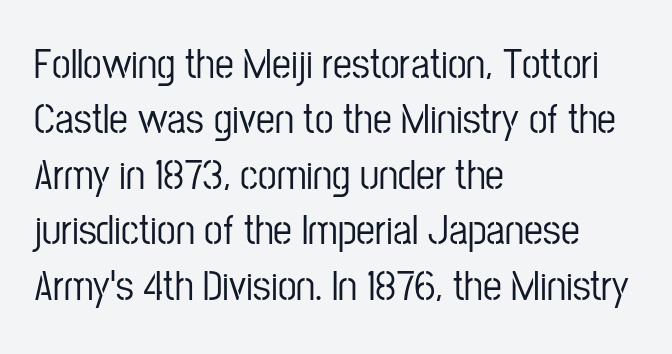
Clear beneath every line of the passage. Upright lettering throughout. Students, observe: this is what conventionally led text looks like. Left-aligned paragraph, ragged on the right. A typesetter would call this proportional, since set widths differ per character.
